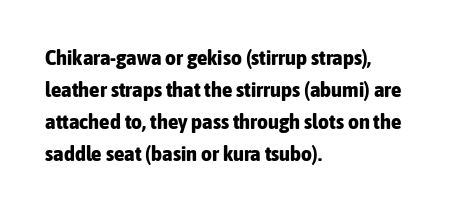
The type sits square on the baseline with zero lean. Summary of weight: heavy, a full bold. Interline gaps are of average width in this sample. The type is set solid horizontally, with unmodified tracking. Underline: absent.
